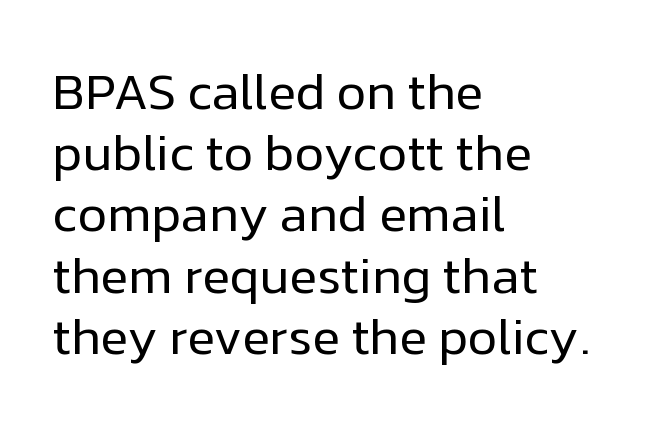
The image shows 51 px regular-weight sans-serif type, upright; set left-aligned, line spacing 1.2x, normal letter spacing, not underlined; low stroke contrast and a medium x-height.
